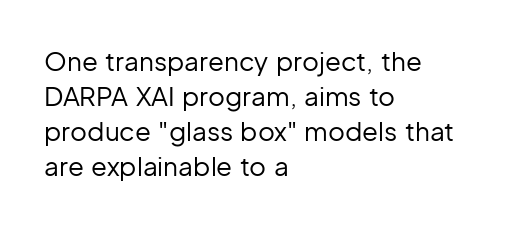
Q: Is the text bold? A: No.
Q: Is the text italic (slanted)? A: No, it is upright.
Q: Is the text underlined? A: No.
Q: How is the paragraph aligned? A: Left-aligned.
Q: Is the spacing between letters normal or unusually wide? A: Normal.
Q: Is the spacing between lines tight, normal or loose? A: Normal.
